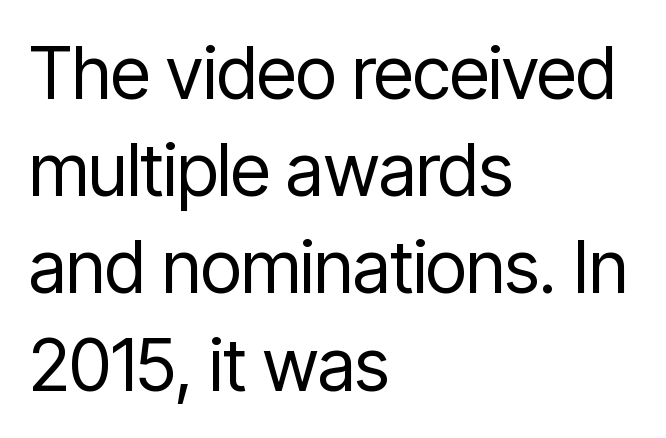
The image shows 72 px regular-weight, condensed sans-serif type, upright; set left-aligned, normal line spacing (1.35x), normal letter spacing, not underlined; low stroke contrast and a medium x-height.
